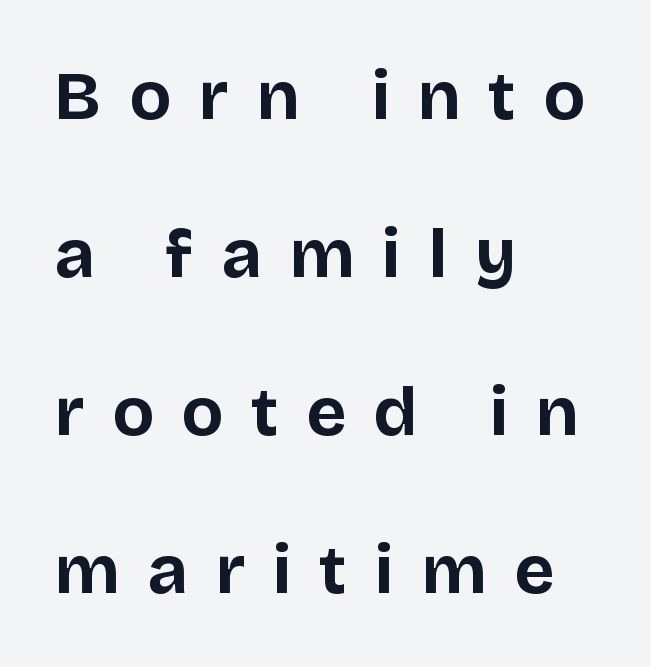
The image shows 69 px bold sans-serif type, upright; set left-aligned, loose line spacing (2.29x), unusually wide letter spacing (+0.4 em), not underlined; low stroke contrast and a large x-height.
